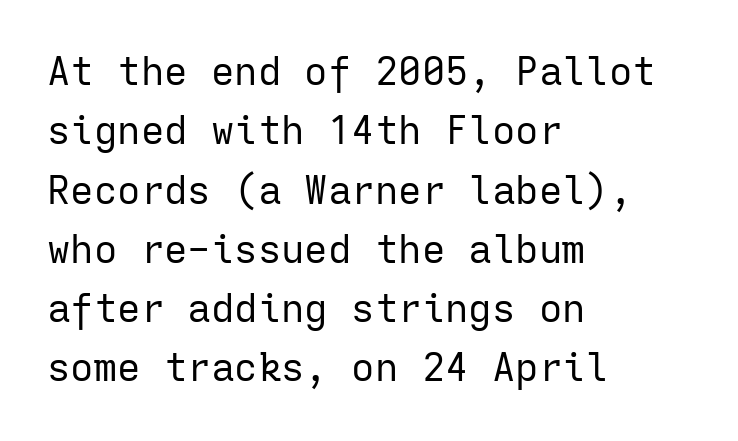
The face used here is monospaced, like something from a code editor. Short note: letters normally spaced. Unmarked baselines from the first word to the last. These lines were composed using upright roman letters. The designer went with a sans here, leaving each stem footless. Honestly, the row spacing looks completely unremarkable.
